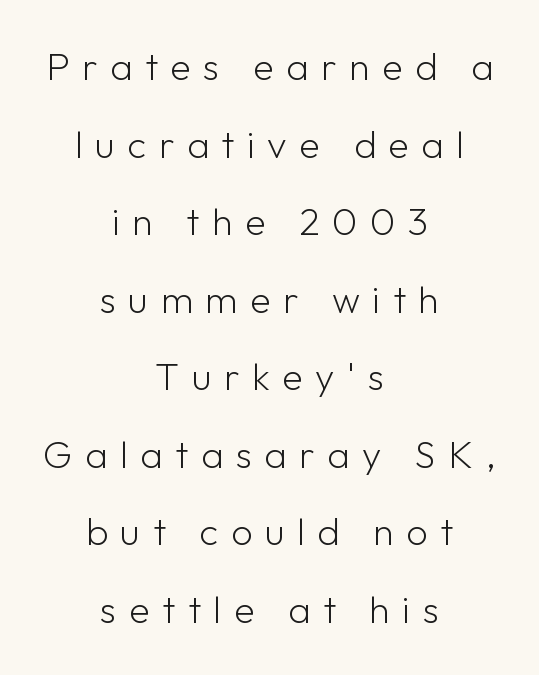
Q: Is the text bold? A: No.
Q: Is the text italic (slanted)? A: No, it is upright.
Q: Is the typeface a serif or a sans-serif typeface? A: Sans-serif.
Q: Is the text underlined? A: No.
Q: How is the paragraph aligned? A: Centered.
Q: Is the spacing between letters normal or unusually wide? A: Unusually wide.
Q: Is the spacing between lines tight, normal or loose? A: Loose.
Q: Width (condensed, normal, or wide)? A: Normal.
Q: Stroke contrast? A: Low.
Q: x-height? A: Medium.
Q: Monospaced? A: No.
